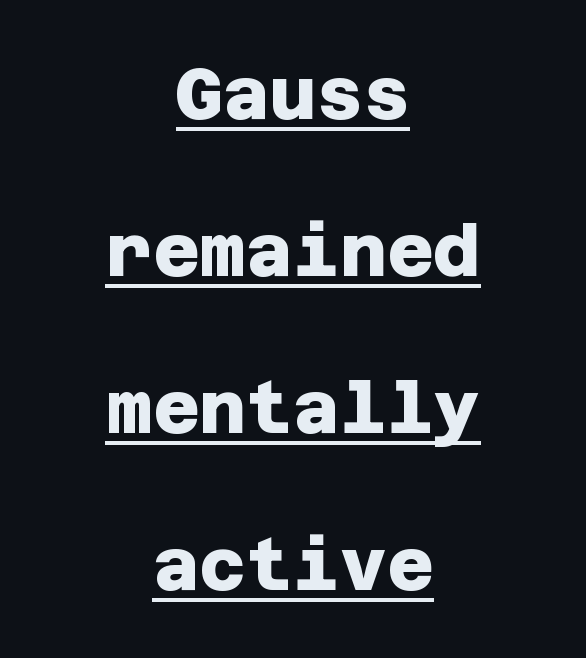
Q: Is the text bold? A: Yes.
Q: Is the typeface a serif or a sans-serif typeface? A: Sans-serif.
Q: Is the text underlined? A: Yes.
Q: How is the paragraph aligned? A: Centered.
Q: Is the spacing between letters normal or unusually wide? A: Normal.
Q: Is the spacing between lines tight, normal or loose? A: Loose.
Q: Width (condensed, normal, or wide)? A: Normal.
Q: Stroke contrast? A: Low.
Q: x-height? A: Large.
